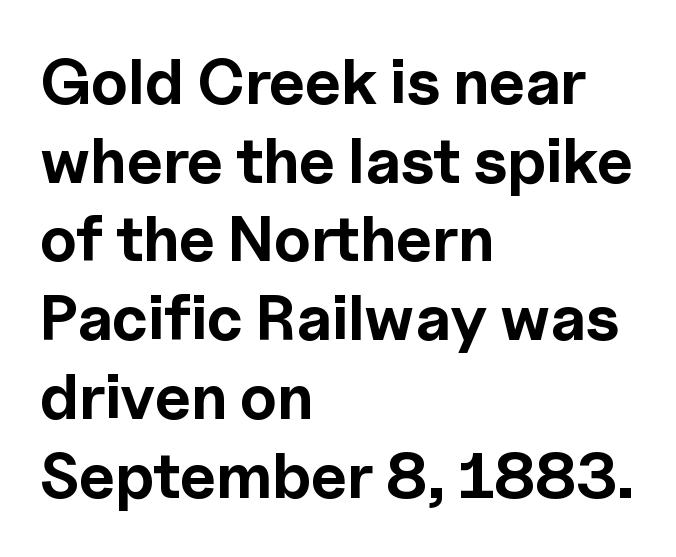
The image shows 63 px bold sans-serif type, upright; set left-aligned, normal line spacing (1.25x), normal letter spacing, not underlined; a medium x-height.
